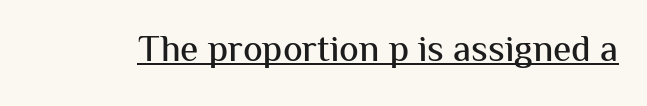
Between one letter and the next there's only the usual sliver of space. The specimen reads as upright at a glance. Here the designer chose a conventional face with non-uniform glyph widths. Somebody hit Ctrl+U on this one — the words are underlined.
